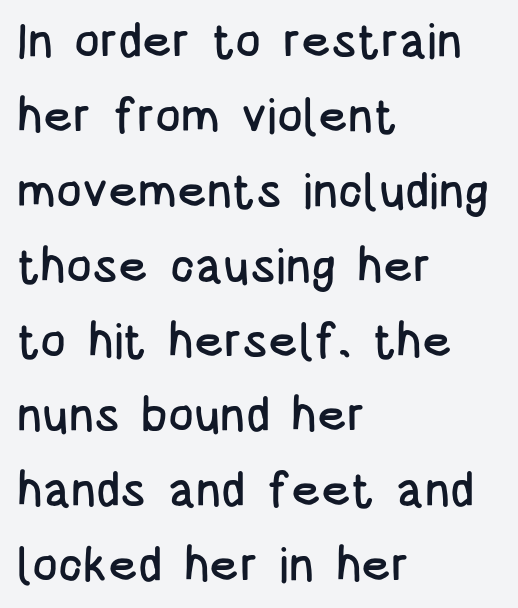
{"serif": "no", "italic": "no", "width": "condensed", "stroke_contrast": "low", "x_height": "large", "monospaced": "no", "underline": "no", "align": "left", "line_spacing": "normal", "line_spacing_ratio": 1.56, "letter_spacing": "normal", "letter_spacing_em": 0.0, "glyph_px": 48}
